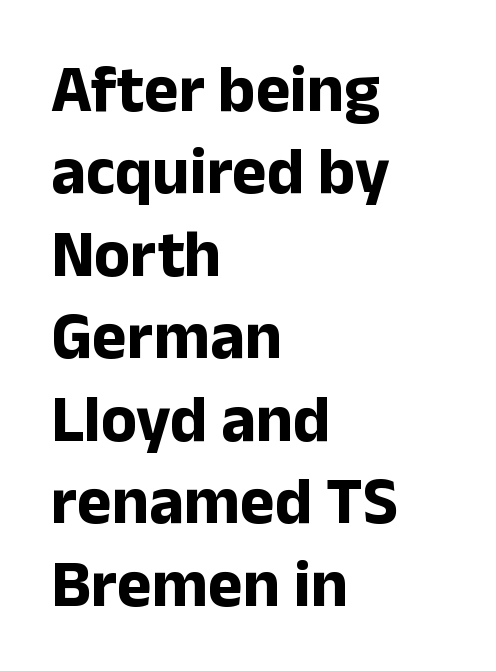
{"serif": "no", "italic": "no", "bold": "yes", "weight": "bold", "width": "normal", "stroke_contrast": "low", "x_height": "medium", "monospaced": "no", "underline": "no", "align": "left", "line_spacing": "normal", "line_spacing_ratio": 1.25, "letter_spacing": "normal", "letter_spacing_em": 0.0, "glyph_px": 66}
